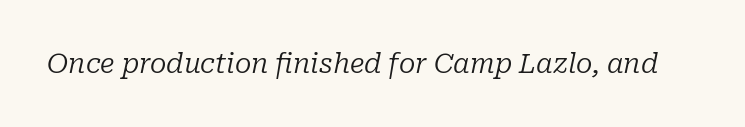
{"italic": "yes", "lean": "right", "slant_degrees": 10, "bold": "no", "underline": "no", "letter_spacing": "normal", "letter_spacing_em": 0.0, "glyph_px": 27}
